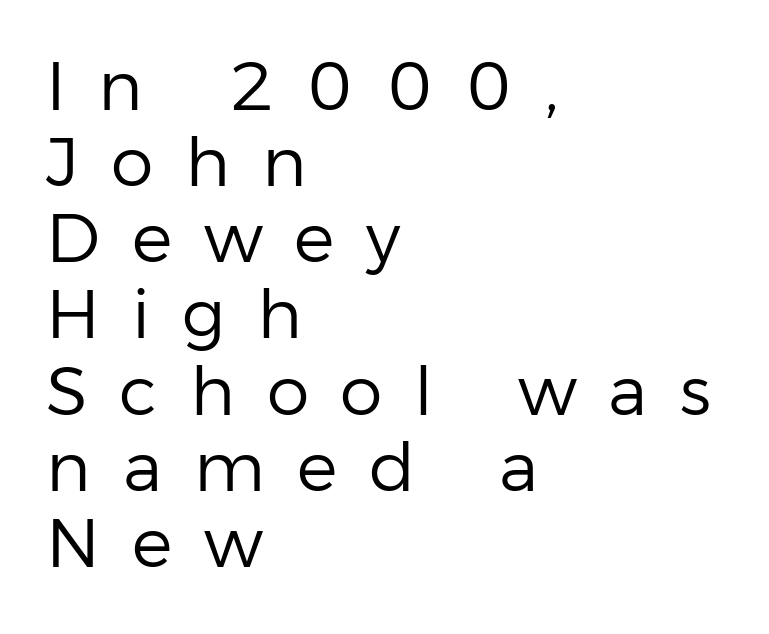
The letters look calm and open, with moderate or lighter stems. Anything drawn beneath the words? Only blank space. If you drew a ruler down the left edge, every line would touch it. Spacing verdict: proportional, widths tailored to each character. Vertical strokes here are truly vertical. What kind of face is this? One without serifs — a sans.
